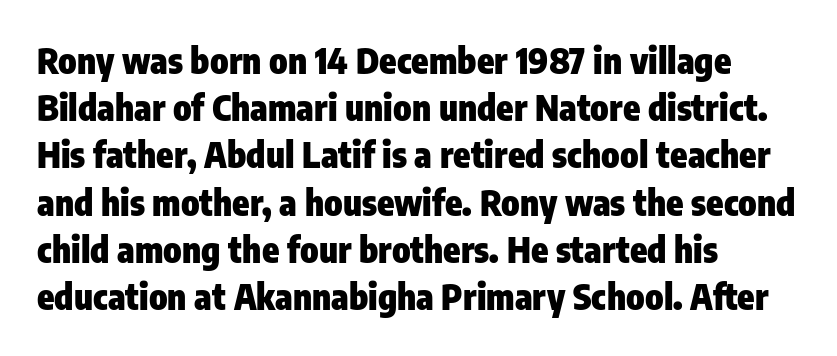
Q: Is the text bold? A: Yes.
Q: Is the text italic (slanted)? A: No, it is upright.
Q: Is the typeface a serif or a sans-serif typeface? A: Sans-serif.
Q: Is the text underlined? A: No.
Q: How is the paragraph aligned? A: Left-aligned.
Q: Is the spacing between letters normal or unusually wide? A: Normal.
Q: Is the spacing between lines tight, normal or loose? A: Normal.
Q: Width (condensed, normal, or wide)? A: Condensed.
Q: Stroke contrast? A: Low.
Q: x-height? A: Medium.
Q: Monospaced? A: No.
